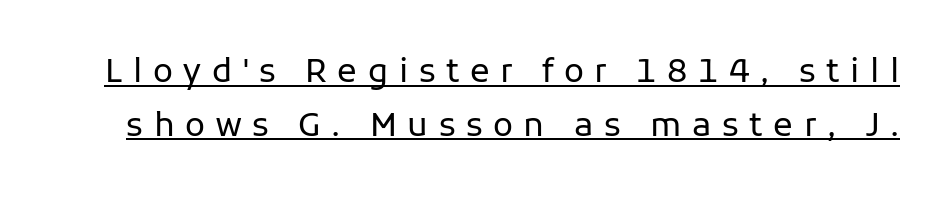
You could only call the tracking loose — the letters float apart. Do the letters lean? They stand straight. The font family rendered here belongs to the sans-serif group. A rule runs beneath these lines of type.
